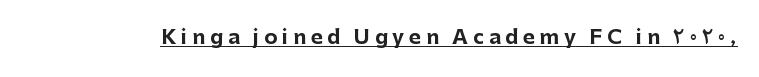
Q: Is the text bold? A: Yes.
Q: Is the text italic (slanted)? A: No, it is upright.
Q: Is the text underlined? A: Yes.
Q: Is the spacing between letters normal or unusually wide? A: Unusually wide.
